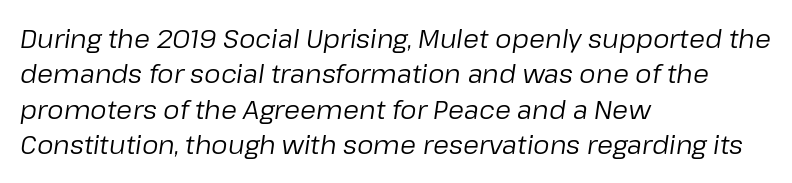
Emphasis-style slanted type is in use. Spacing between characters is what you'd get straight out of the box. Stems here are at most as thick as an everyday book face. Normally led — the rows are evenly, conventionally spaced. Leftover space on each line is placed entirely after the last word. No word sits above an underline.
